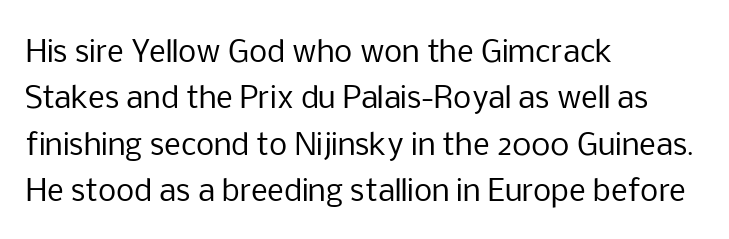
The image shows 29 px regular-weight sans-serif type, upright; set left-aligned, normal line spacing (1.6x), normal letter spacing, not underlined; low stroke contrast and a medium x-height.
